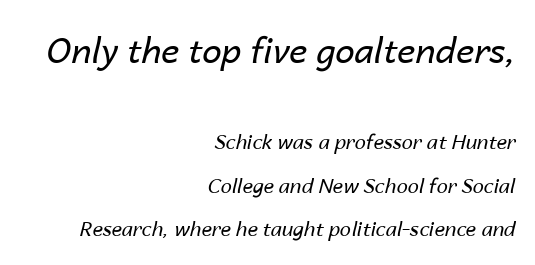
{"italic": "yes", "lean": "right", "slant_degrees": 14, "bold": "no", "weight": "regular", "width": "normal", "stroke_contrast": "low", "x_height": "medium", "monospaced": "no", "underline": "no", "align": "right", "line_spacing": "loose", "line_spacing_ratio": 2.18, "letter_spacing": "normal", "letter_spacing_em": 0.0, "larger_block": "first", "size_ratio": 1.75, "glyph_px": 35}
